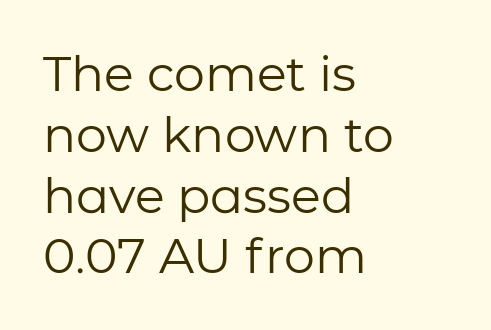
The image shows 49 px regular-weight sans-serif type, upright; set left-aligned, line spacing 1.24x, normal letter spacing, not underlined; low stroke contrast and a medium x-height.
